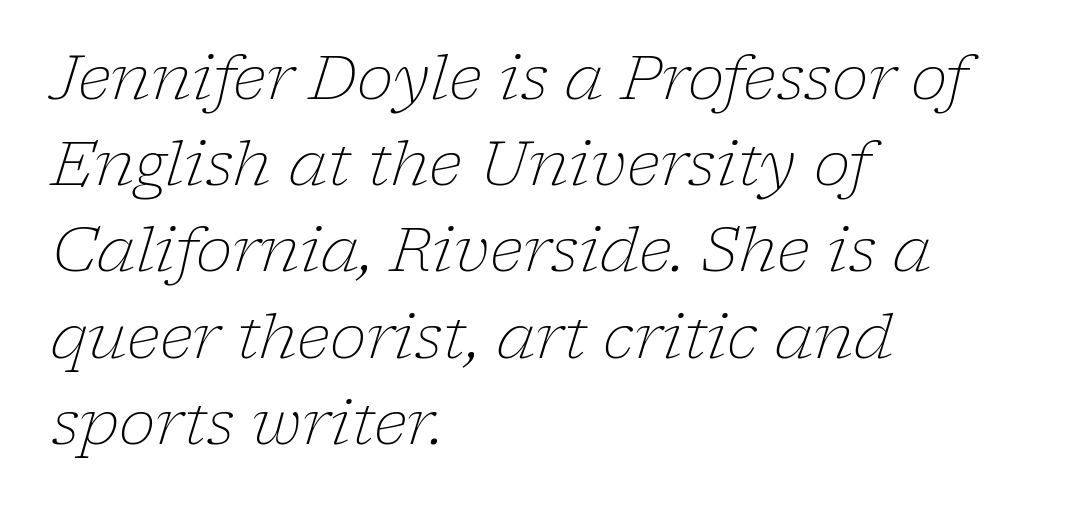
The face used here is proportionally spaced, like ordinary book or web type. This sample uses plain, unmodified letter spacing. Descenders hang freely into open space. The font family rendered here belongs to the serif group. Which margin do the lines hug? The left one — the right edge is uneven.
